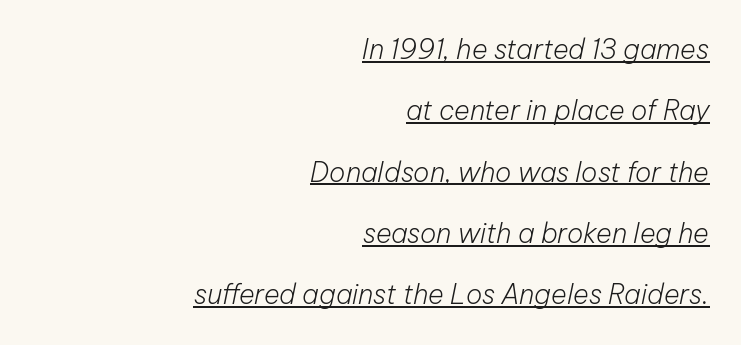
Horizontal bands of white between lines are thick stripes. The font sits on the lighter half of the weight spectrum, regular included. This rendering uses right alignment, leaving the left contour irregular. The text carries the slant typical of an italic or oblique font.
